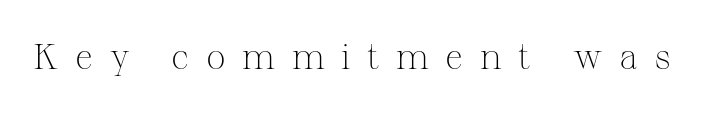
{"serif": "yes", "italic": "no", "bold": "no", "weight": "light", "width": "normal", "stroke_contrast": "medium", "x_height": "medium", "monospaced": "no", "underline": "no", "letter_spacing": "wide", "letter_spacing_em": 0.47, "glyph_px": 35}
